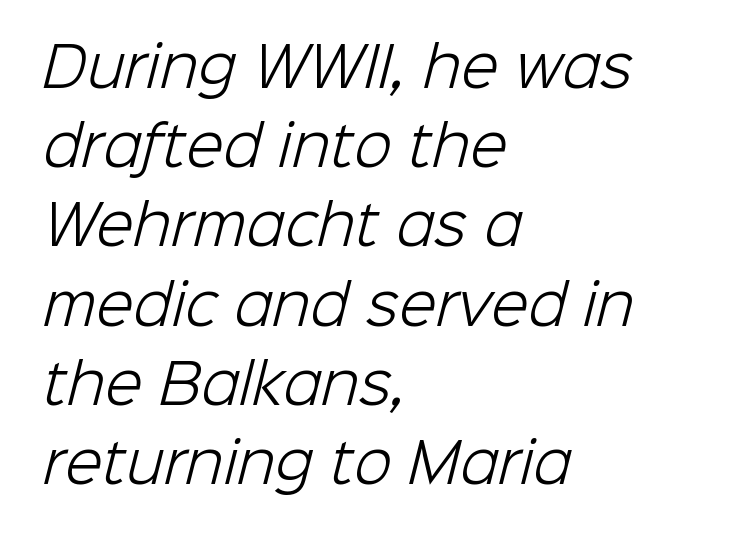
{"serif": "no", "bold": "no", "weight": "light", "width": "normal", "stroke_contrast": "low", "x_height": "medium", "monospaced": "no", "underline": "no", "align": "left", "line_spacing": "normal", "line_spacing_ratio": 1.44, "letter_spacing": "normal", "letter_spacing_em": 0.0, "glyph_px": 55}
